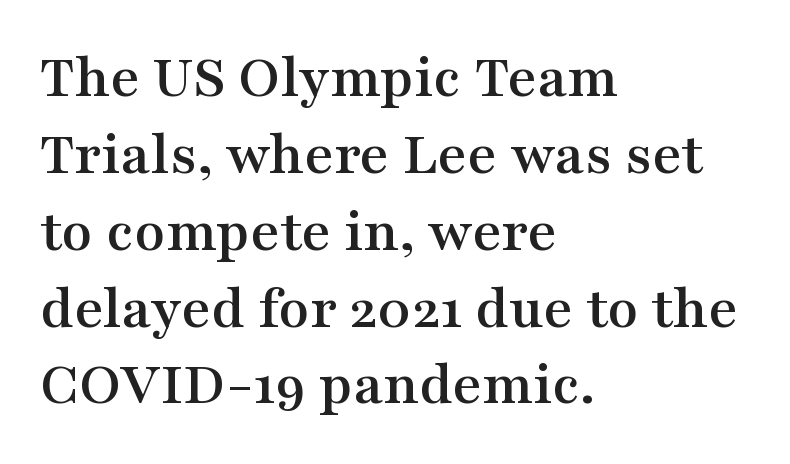
Students, note that the glyphs here touch the page at normal intervals. This rendering uses left alignment, leaving the right contour irregular. You can tell it's not italic because the verticals are truly vertical. You could not count columns in this text — the font is proportionally spaced.
